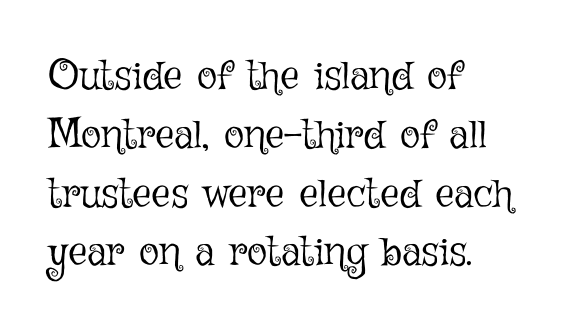
{"italic": "no", "bold": "no", "weight": "light", "width": "normal", "stroke_contrast": "low", "x_height": "medium", "monospaced": "no", "underline": "no", "align": "left", "line_spacing": "normal", "line_spacing_ratio": 1.4, "letter_spacing": "normal", "letter_spacing_em": 0.0, "glyph_px": 42}
